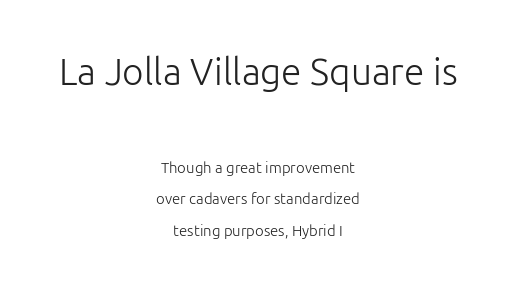
Q: Is the text bold? A: No.
Q: Is the text italic (slanted)? A: No, it is upright.
Q: Is the typeface a serif or a sans-serif typeface? A: Sans-serif.
Q: Is the text underlined? A: No.
Q: How is the paragraph aligned? A: Centered.
Q: Is the spacing between letters normal or unusually wide? A: Normal.
Q: Is the spacing between lines tight, normal or loose? A: Loose.
Q: Which block of text is set in a larger size, the first (top) or the second (bottom)? A: The first (top) one.
Q: Width (condensed, normal, or wide)? A: Normal.
Q: Stroke contrast? A: Low.
Q: x-height? A: Medium.
Q: Monospaced? A: No.
